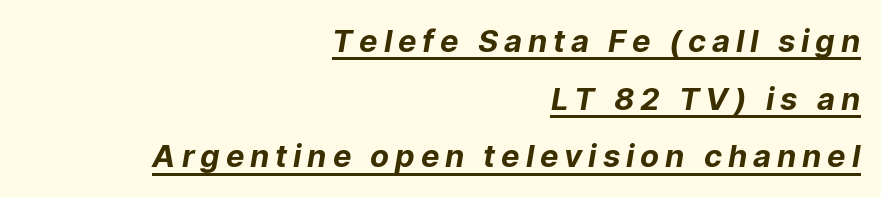
The image shows 31 px bold sans-serif type; set right-aligned, line spacing 1.86x, underlined; low stroke contrast and a medium x-height.
